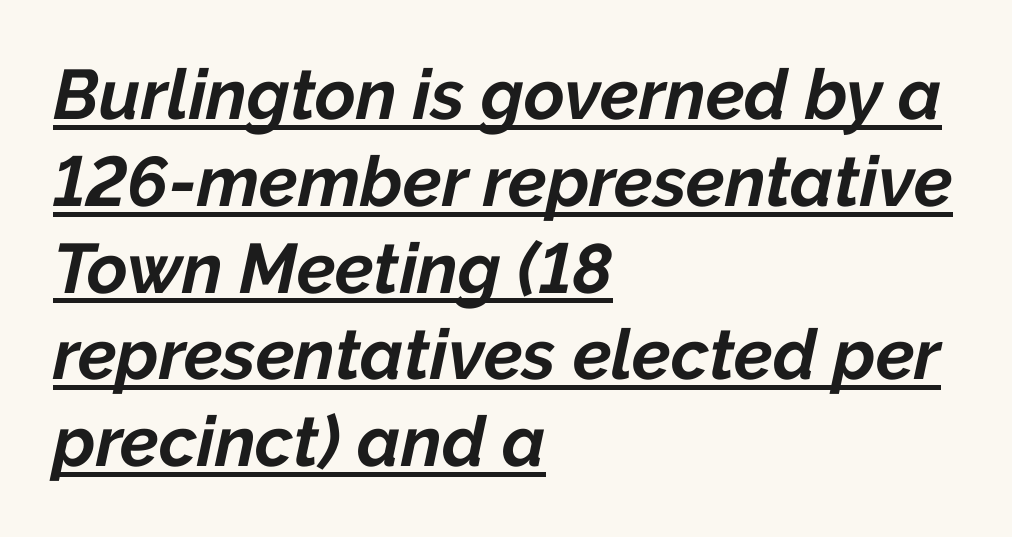
Q: Is the text bold? A: Yes.
Q: Is the text italic (slanted)? A: Yes, it leans right by about 12 degrees.
Q: Is the text underlined? A: Yes.
Q: How is the paragraph aligned? A: Left-aligned.
Q: Is the spacing between letters normal or unusually wide? A: Normal.
Q: Width (condensed, normal, or wide)? A: Normal.
Q: Stroke contrast? A: Low.
Q: x-height? A: Medium.
Q: Monospaced? A: No.
